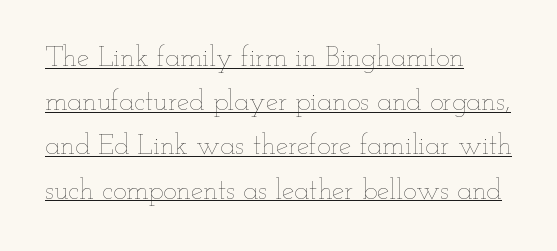
The image shows 28 px thin, wide type, upright; set left-aligned, normal line spacing (1.58x), normal letter spacing, underlined; low stroke contrast and a small x-height.
